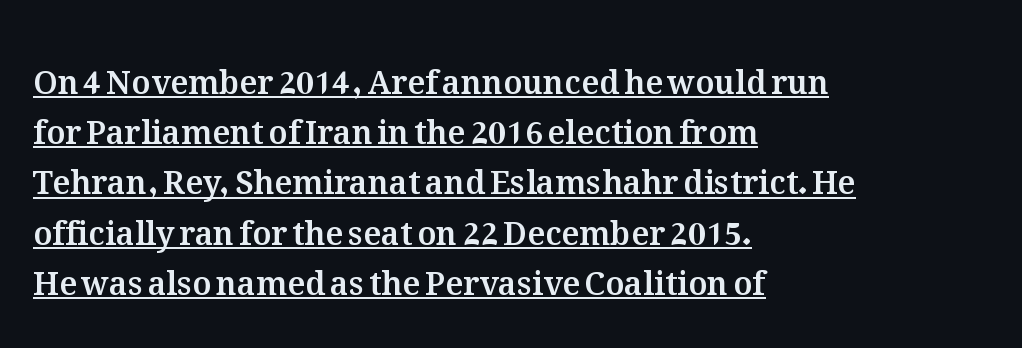
Short note: letters normally spaced. Decoration check: the copy is underlined. This sample has the flowing, uneven cadence of proportional lettering. The lettering holds an erect, upright posture throughout. All the whitespace from short lines collects on the right. Interline gaps are of average width in this sample.
